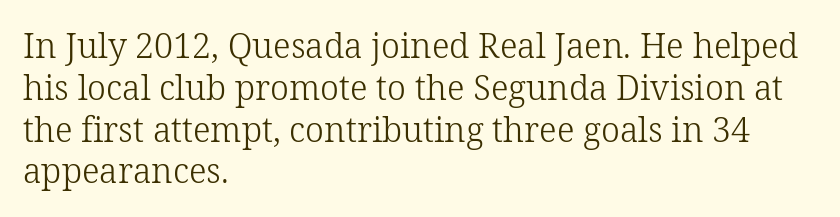
Are there feet on the stems? There are — it's a serif. A student would call this left alignment; a typographer would say flush left, rag right. The letters stand upright; this is a roman face. The cut favours lightness, reaching ordinary text weight at its darkest. The passage shown has conventional tracking throughout.
